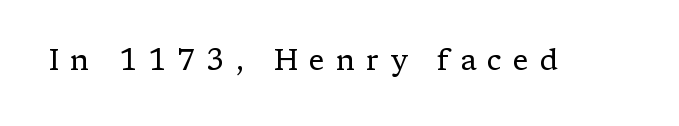
The image shows 29 px regular-weight serif type, upright; set unusually wide letter spacing (+0.38 em), not underlined; low stroke contrast and a medium x-height.
